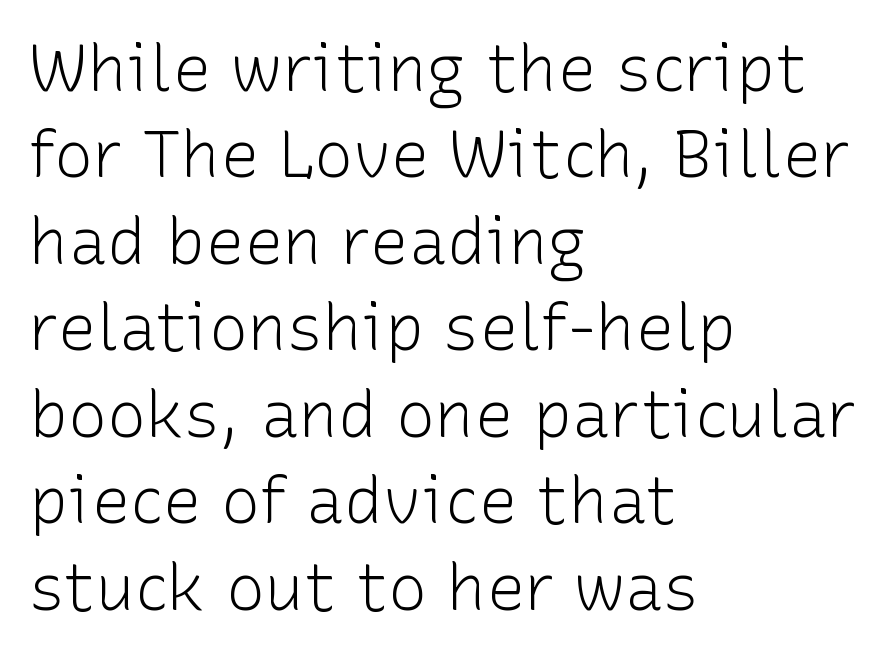
Q: Is the text bold? A: No.
Q: Is the text italic (slanted)? A: No, it is upright.
Q: Is the typeface a serif or a sans-serif typeface? A: Sans-serif.
Q: Is the text underlined? A: No.
Q: How is the paragraph aligned? A: Left-aligned.
Q: Is the spacing between letters normal or unusually wide? A: Normal.
Q: Is the spacing between lines tight, normal or loose? A: Normal.
Q: Width (condensed, normal, or wide)? A: Normal.
Q: Stroke contrast? A: Low.
Q: x-height? A: Medium.
Q: Monospaced? A: No.
